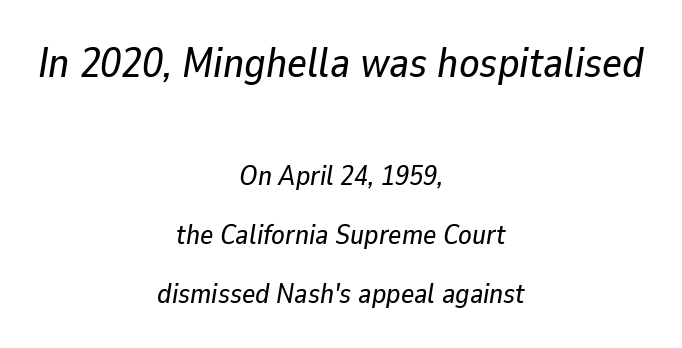
The image shows 42 px text type, italic (leaning right); set centered, loose line spacing (2.11x), normal letter spacing, not underlined; the first (top) block is 1.5x larger; low stroke contrast and a medium x-height.
